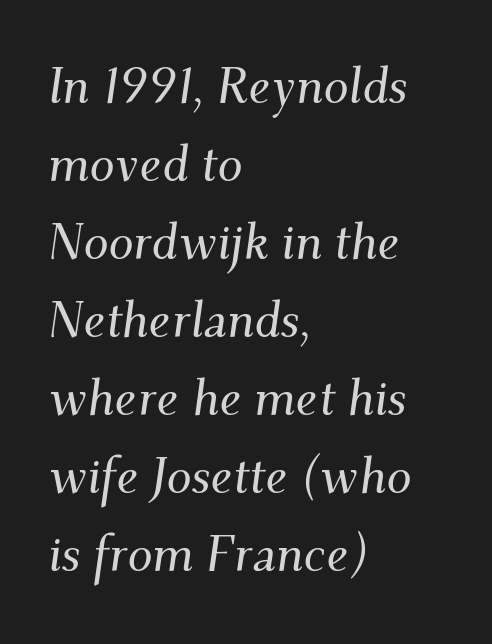
Q: Is the text italic (slanted)? A: Yes, it leans right by about 9 degrees.
Q: Is the typeface a serif or a sans-serif typeface? A: Serif.
Q: Is the text underlined? A: No.
Q: How is the paragraph aligned? A: Left-aligned.
Q: Is the spacing between letters normal or unusually wide? A: Normal.
Q: Is the spacing between lines tight, normal or loose? A: Normal.
Q: Width (condensed, normal, or wide)? A: Normal.
Q: Stroke contrast? A: Medium.
Q: x-height? A: Small.
Q: Monospaced? A: No.
